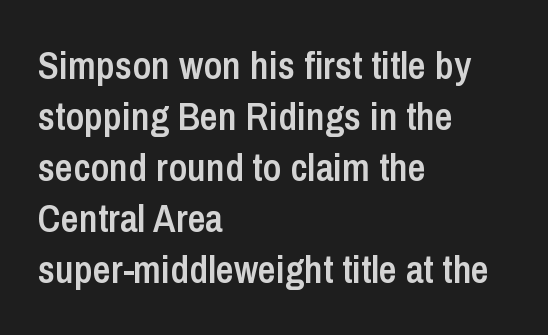
The image shows 39 px semibold, condensed sans-serif type, upright; set left-aligned, normal line spacing (1.31x), normal letter spacing, not underlined; low stroke contrast and a medium x-height.
